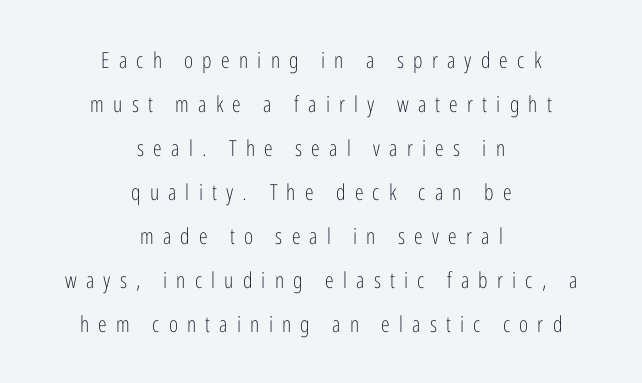
The image shows 22 px text type, upright; set centered, loose line spacing (2.0x), unusually wide letter spacing (+0.42 em), not underlined.
